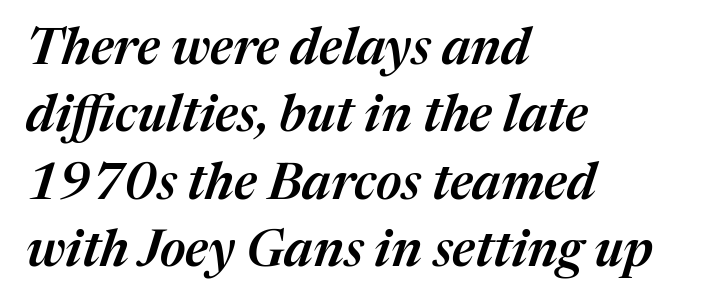
The image shows 51 px semibold type, italic (leaning right); set left-aligned, normal line spacing (1.32x), normal letter spacing, not underlined; medium stroke contrast and a medium x-height.
